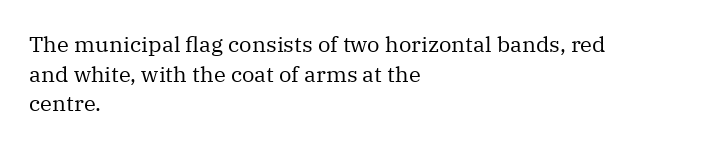
{"italic": "no", "bold": "no", "underline": "no", "align": "left", "line_spacing": "normal", "line_spacing_ratio": 1.35, "letter_spacing": "normal", "letter_spacing_em": 0.0, "glyph_px": 22}
